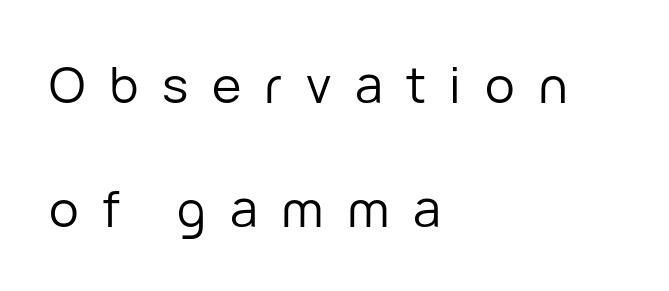
The image shows 50 px regular-weight sans-serif type, upright; set left-aligned, loose line spacing (2.48x), unusually wide letter spacing (+0.47 em), not underlined; low stroke contrast and a medium x-height.
